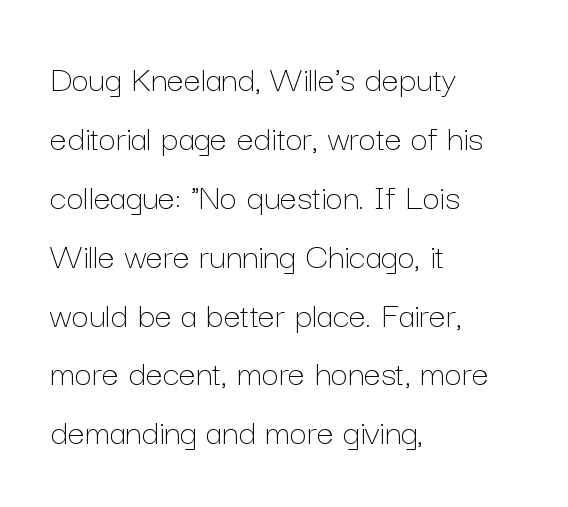
Q: Is the text bold? A: No.
Q: Is the text italic (slanted)? A: No, it is upright.
Q: Is the text underlined? A: No.
Q: How is the paragraph aligned? A: Left-aligned.
Q: Is the spacing between letters normal or unusually wide? A: Normal.
Q: Is the spacing between lines tight, normal or loose? A: Normal.
Q: Width (condensed, normal, or wide)? A: Normal.
Q: Stroke contrast? A: Low.
Q: x-height? A: Medium.
Q: Monospaced? A: No.
